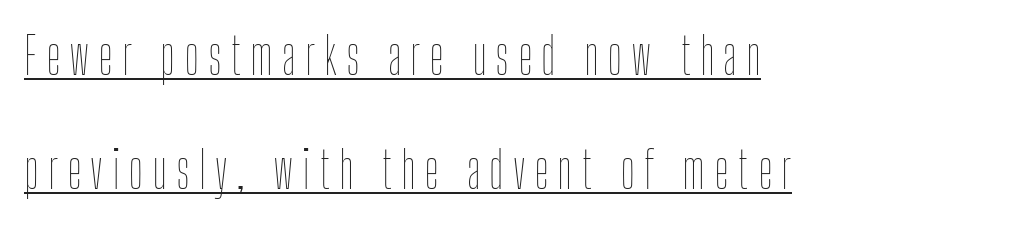
{"italic": "no", "bold": "no", "weight": "thin", "width": "condensed", "stroke_contrast": "low", "x_height": "medium", "monospaced": "no", "underline": "yes", "align": "left", "line_spacing": "loose", "line_spacing_ratio": 2.24, "glyph_px": 51}
